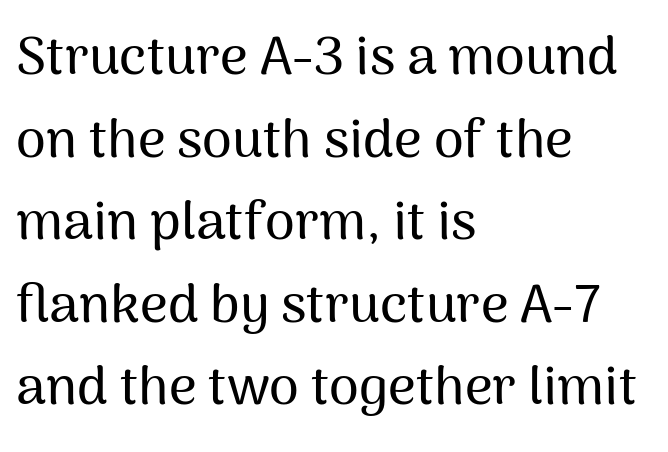
Type style note: lacks serifs. Typeset ragged right — the left edge is the straight one. Clear beneath every line of the passage. The face used here is proportionally spaced, like ordinary book or web type. The letters stand upright; this is a roman face.
